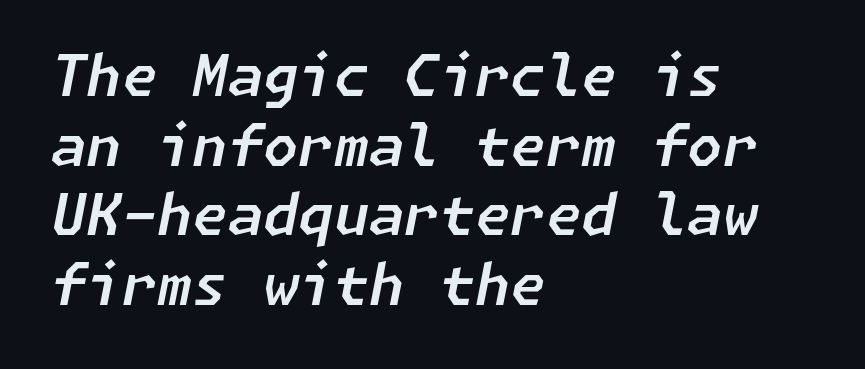
{"italic": "yes", "lean": "right", "slant_degrees": 11, "width": "normal", "stroke_contrast": "low", "x_height": "medium", "underline": "no", "align": "left", "line_spacing_ratio": 1.22, "letter_spacing": "normal", "letter_spacing_em": 0.0, "glyph_px": 57}
